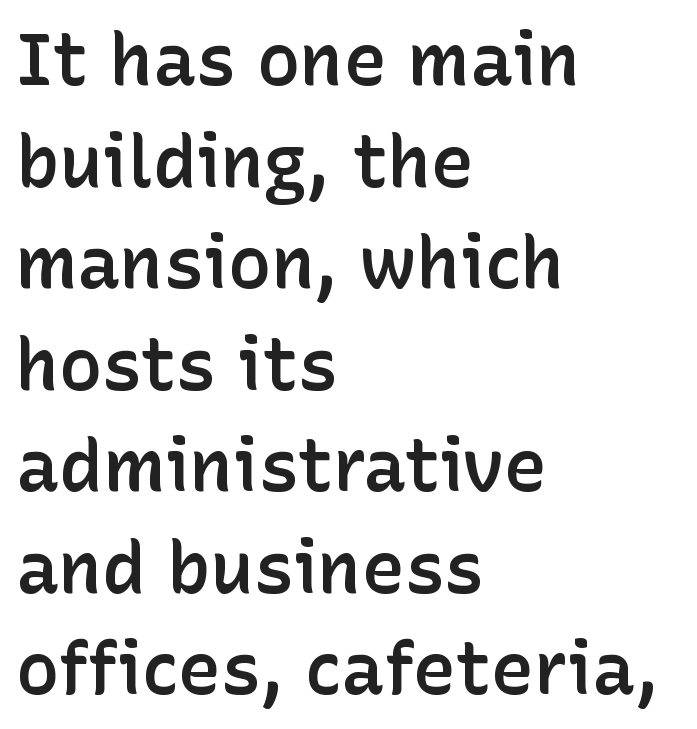
Rendered with straight, roman letterforms. Has an underline been added? It has not. Letterform terminals end flat and unadorned throughout the passage. Line starts are locked; line ends wander. Students, note that the glyphs here touch the page at normal intervals.
